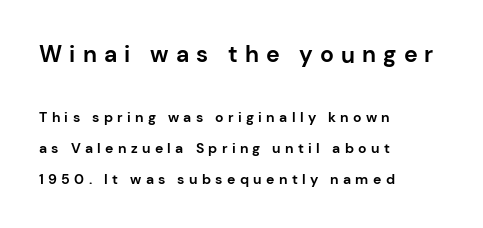
{"italic": "no", "bold": "yes", "underline": "no", "align": "left", "line_spacing": "loose", "line_spacing_ratio": 2.2, "letter_spacing": "wide", "letter_spacing_em": 0.31, "larger_block": "first", "size_ratio": 1.64, "glyph_px": 23}
